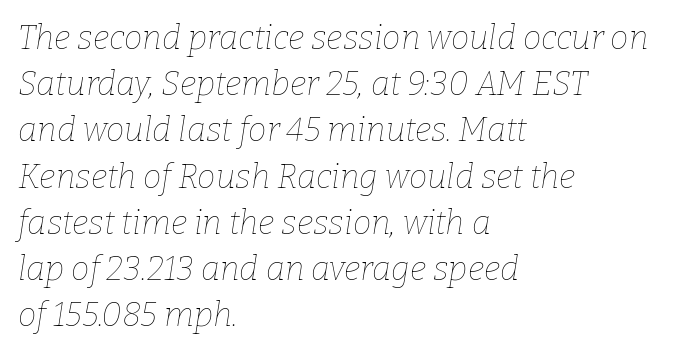
These lines sit exactly where default settings would place them. The font sits on the lighter half of the weight spectrum, regular included. This sample has the flowing, uneven cadence of proportional lettering. The letters sit at their default tracking, neither squeezed nor spread. The passage is arranged the way most books set body copy — flush left. The face used here has a pronounced slope to its letters.
